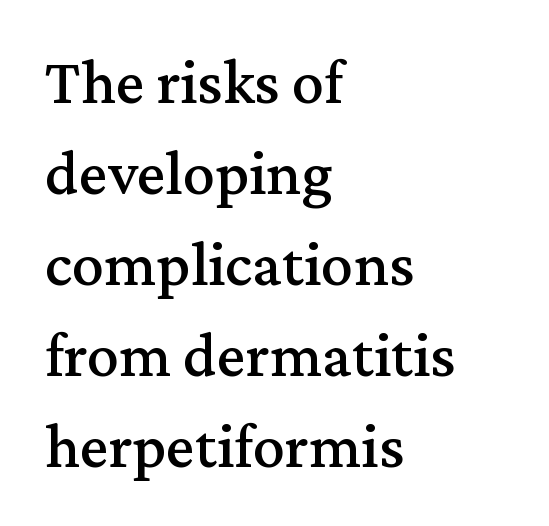
Visually the block forms a straight wall on the left and a jagged coastline on the right. Proportional: the letters do not fall into vertical columns. Leading: standard. Classification — serif.
